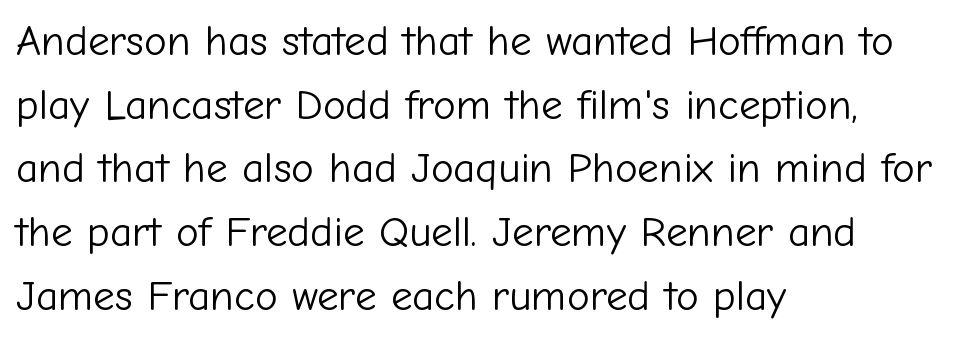
The image shows 43 px light sans-serif type, upright; set left-aligned, normal line spacing (1.48x), normal letter spacing, not underlined; low stroke contrast and a medium x-height.
